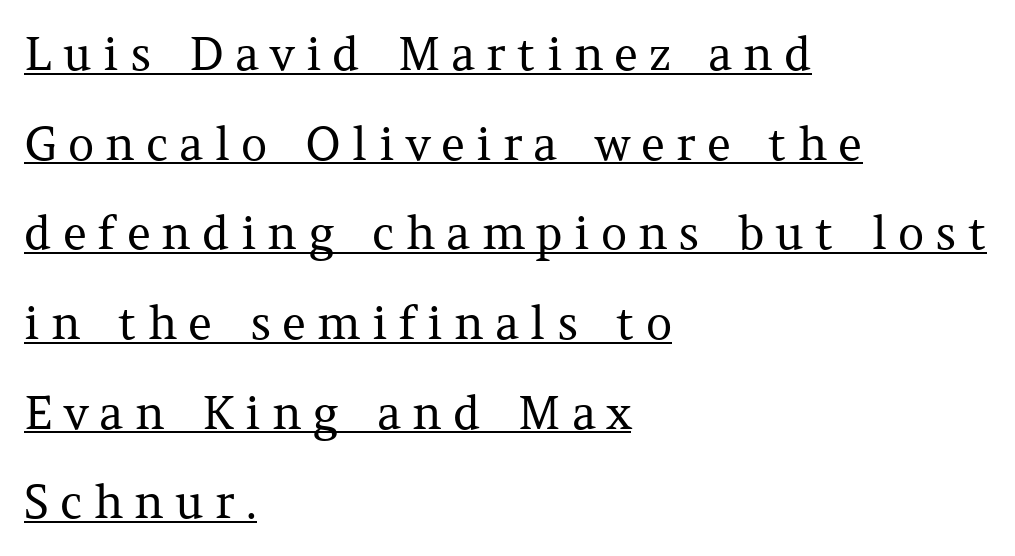
{"serif": "yes", "italic": "no", "bold": "no", "weight": "regular", "width": "normal", "stroke_contrast": "medium", "x_height": "medium", "monospaced": "no", "underline": "yes", "align": "left", "line_spacing": "loose", "line_spacing_ratio": 1.95, "letter_spacing": "wide", "letter_spacing_em": 0.24, "glyph_px": 46}
